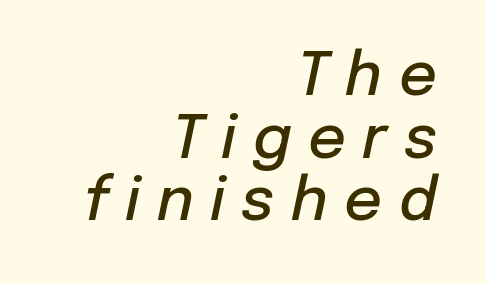
The image shows 59 px semibold type, italic (leaning right); set right-aligned, tight line spacing (1.06x), unusually wide letter spacing (+0.28 em), not underlined; low stroke contrast and a medium x-height.
